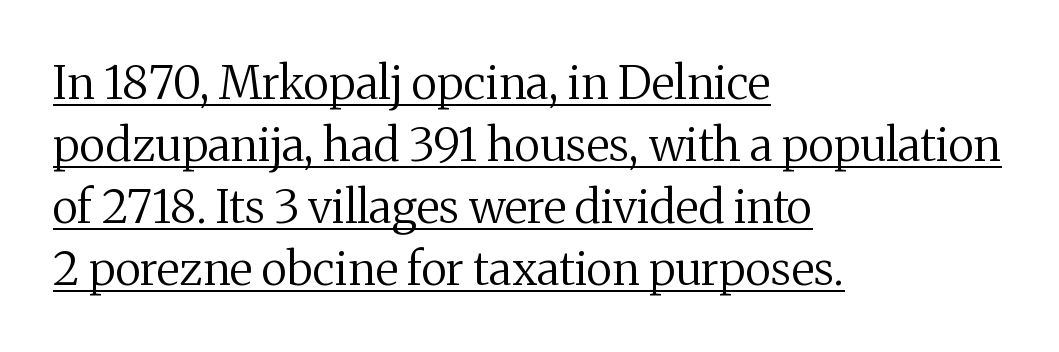
{"serif": "yes", "italic": "no", "bold": "no", "weight": "regular", "width": "normal", "stroke_contrast": "medium", "x_height": "medium", "monospaced": "no", "underline": "yes", "align": "left", "line_spacing": "normal", "line_spacing_ratio": 1.35, "letter_spacing": "normal", "letter_spacing_em": 0.0, "glyph_px": 46}
